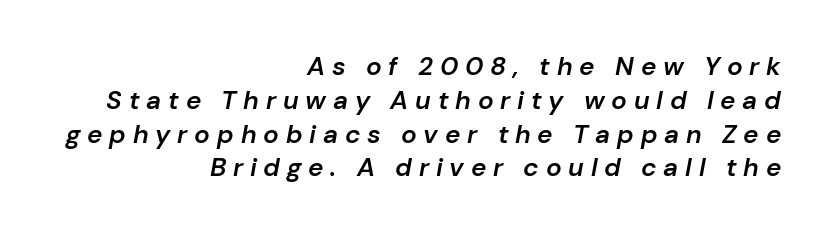
Q: Is the text bold? A: Semi-bold.
Q: Is the text italic (slanted)? A: Yes, it leans right by about 10 degrees.
Q: Is the text underlined? A: No.
Q: How is the paragraph aligned? A: Right-aligned.
Q: Is the spacing between letters normal or unusually wide? A: Unusually wide.
Q: Is the spacing between lines tight, normal or loose? A: Normal.
